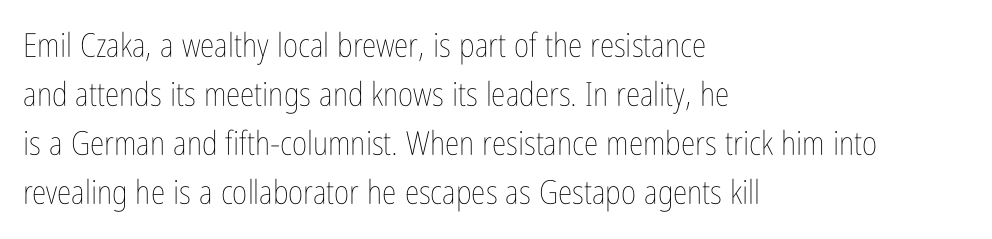
In terms of leading, this rendering sits right in the middle. In CSS terms this would be text-align: left. Lines of text with bare space underneath. Do the characters align in a grid? No, the font is proportional. Posture: vertical.
